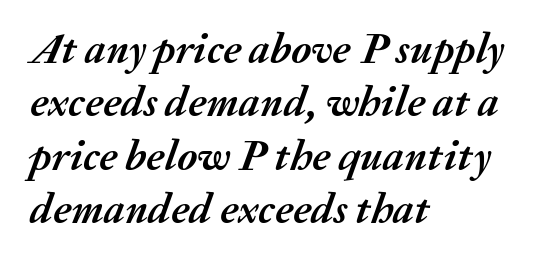
{"italic": "yes", "lean": "right", "slant_degrees": 20, "bold": "yes", "weight": "semibold", "width": "normal", "stroke_contrast": "medium", "x_height": "medium", "monospaced": "no", "underline": "no", "align": "left", "line_spacing_ratio": 1.24, "letter_spacing": "normal", "letter_spacing_em": 0.0, "glyph_px": 43}
